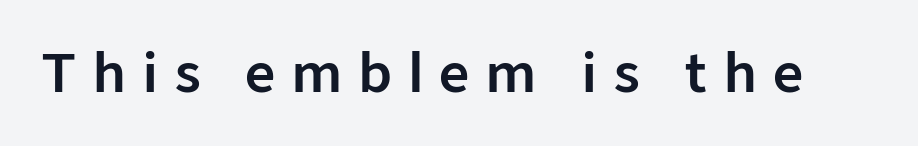
Q: Is the text italic (slanted)? A: No, it is upright.
Q: Is the typeface a serif or a sans-serif typeface? A: Sans-serif.
Q: Is the text underlined? A: No.
Q: Is the spacing between letters normal or unusually wide? A: Unusually wide.
Q: Width (condensed, normal, or wide)? A: Normal.
Q: Stroke contrast? A: Low.
Q: x-height? A: Medium.
Q: Monospaced? A: No.
